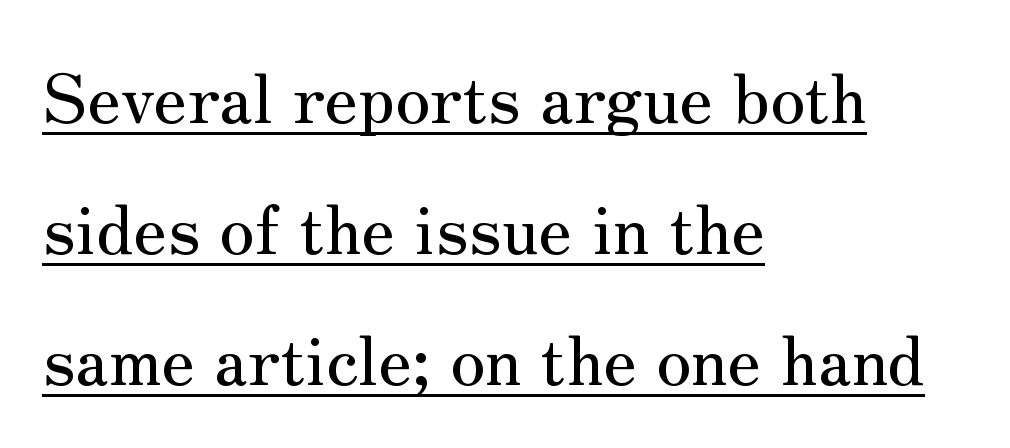
{"serif": "yes", "italic": "no", "width": "normal", "stroke_contrast": "medium", "x_height": "small", "monospaced": "no", "underline": "yes", "align": "left", "line_spacing": "loose", "line_spacing_ratio": 1.9, "letter_spacing": "normal", "letter_spacing_em": 0.0, "glyph_px": 69}
